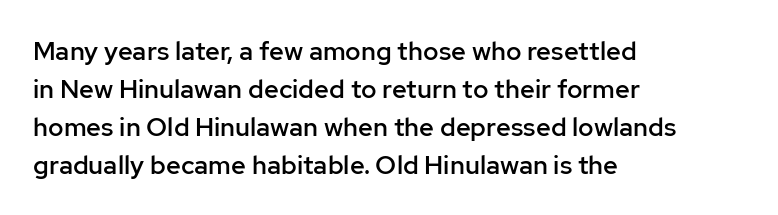
Q: Is the text bold? A: Semi-bold.
Q: Is the text italic (slanted)? A: No, it is upright.
Q: Is the text underlined? A: No.
Q: How is the paragraph aligned? A: Left-aligned.
Q: Is the spacing between letters normal or unusually wide? A: Normal.
Q: Is the spacing between lines tight, normal or loose? A: Normal.
